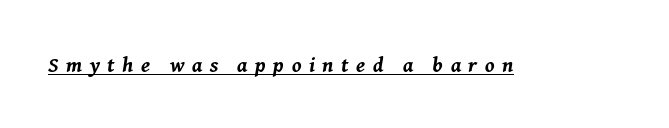
Q: Is the text bold? A: Yes.
Q: Is the text italic (slanted)? A: Yes, it leans right by about 8 degrees.
Q: Is the text underlined? A: Yes.
Q: Is the spacing between letters normal or unusually wide? A: Unusually wide.
